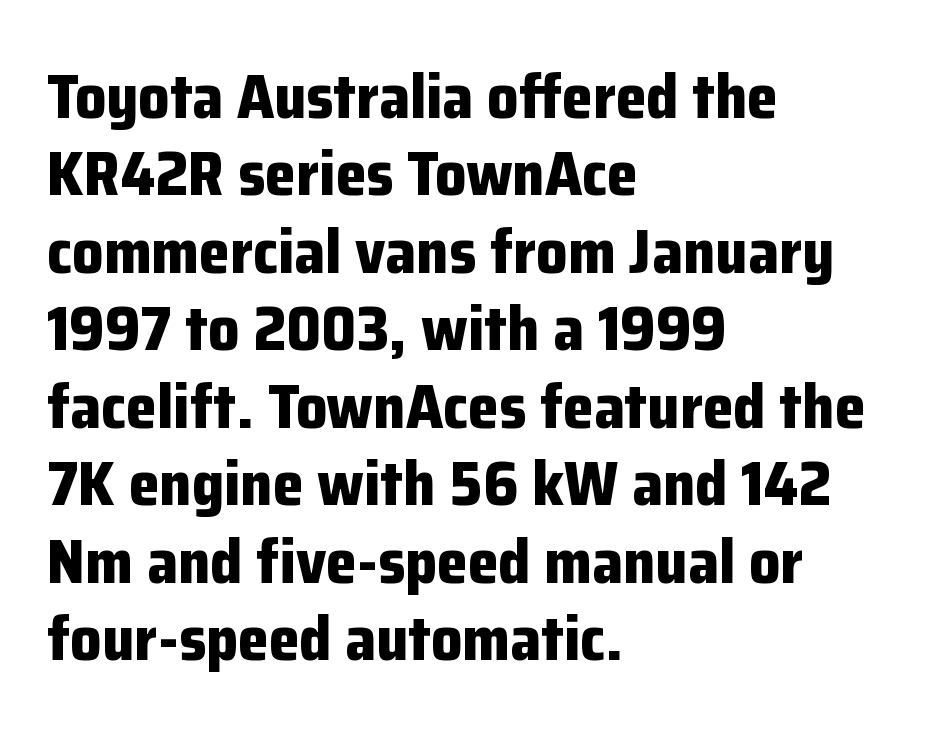
{"serif": "no", "italic": "no", "bold": "yes", "weight": "bold", "width": "normal", "stroke_contrast": "low", "x_height": "medium", "monospaced": "no", "underline": "no", "align": "left", "line_spacing": "normal", "line_spacing_ratio": 1.25, "letter_spacing": "normal", "letter_spacing_em": 0.0, "glyph_px": 62}
